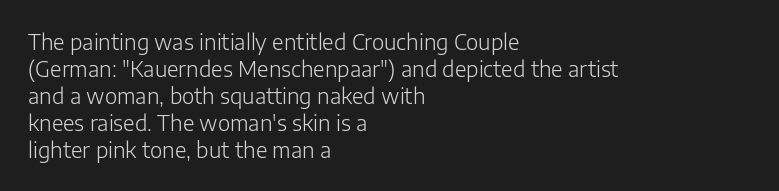
{"italic": "no", "bold": "no", "underline": "no", "align": "left", "line_spacing": "normal", "line_spacing_ratio": 1.28, "letter_spacing": "normal", "letter_spacing_em": 0.0, "glyph_px": 21}
